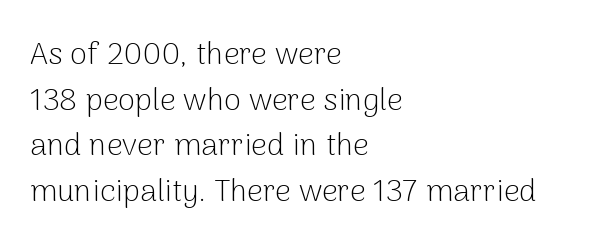
Q: Is the text bold? A: No.
Q: Is the text italic (slanted)? A: No, it is upright.
Q: Is the typeface a serif or a sans-serif typeface? A: Sans-serif.
Q: Is the text underlined? A: No.
Q: How is the paragraph aligned? A: Left-aligned.
Q: Is the spacing between letters normal or unusually wide? A: Normal.
Q: Is the spacing between lines tight, normal or loose? A: Normal.
Q: Width (condensed, normal, or wide)? A: Normal.
Q: Stroke contrast? A: Low.
Q: x-height? A: Medium.
Q: Monospaced? A: No.
